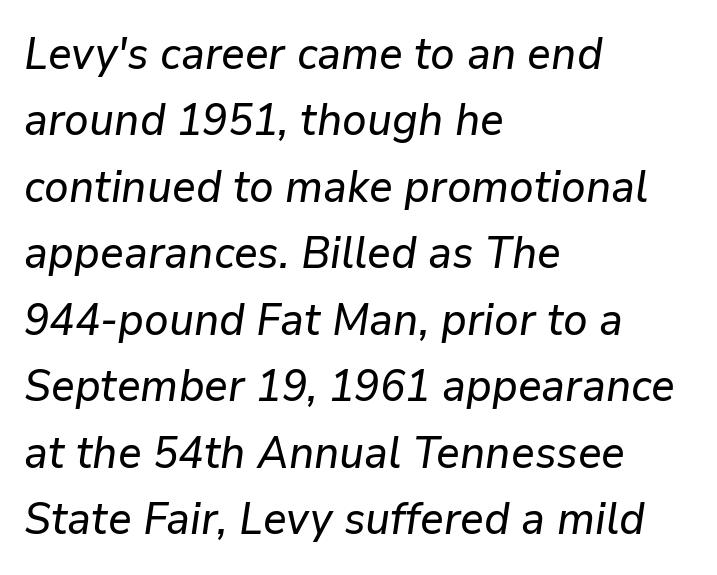
{"italic": "yes", "lean": "right", "slant_degrees": 9, "width": "normal", "stroke_contrast": "low", "x_height": "medium", "monospaced": "no", "underline": "no", "align": "left", "line_spacing": "normal", "line_spacing_ratio": 1.51, "letter_spacing": "normal", "letter_spacing_em": 0.0, "glyph_px": 44}
